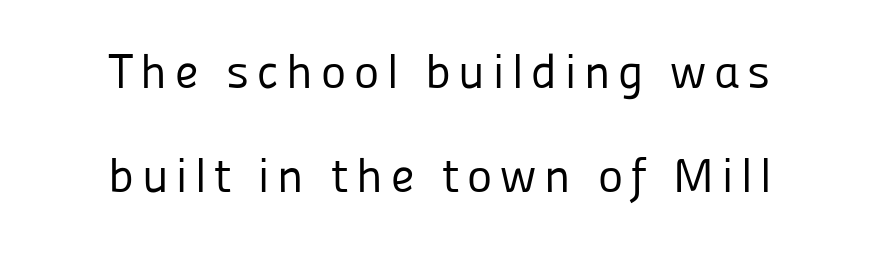
Q: Is the text bold? A: No.
Q: Is the text italic (slanted)? A: No, it is upright.
Q: Is the typeface a serif or a sans-serif typeface? A: Sans-serif.
Q: Is the text underlined? A: No.
Q: Is the spacing between lines tight, normal or loose? A: Loose.
Q: Width (condensed, normal, or wide)? A: Normal.
Q: Stroke contrast? A: Low.
Q: x-height? A: Medium.
Q: Monospaced? A: No.
